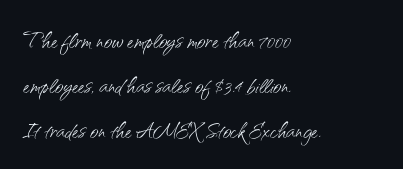
The image shows 29 px light sans-serif type; set left-aligned, normal line spacing (1.55x), normal letter spacing, not underlined; medium stroke contrast and a small x-height.
